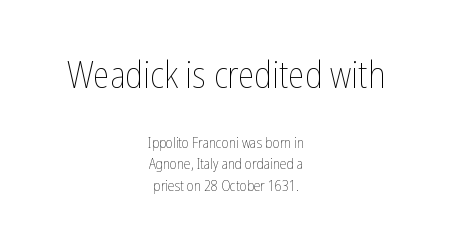
Q: Is the text bold? A: No.
Q: Is the text italic (slanted)? A: No, it is upright.
Q: Is the text underlined? A: No.
Q: How is the paragraph aligned? A: Centered.
Q: Is the spacing between letters normal or unusually wide? A: Normal.
Q: Is the spacing between lines tight, normal or loose? A: Normal.
Q: Which block of text is set in a larger size, the first (top) or the second (bottom)? A: The first (top) one.
Q: Width (condensed, normal, or wide)? A: Condensed.
Q: Stroke contrast? A: Low.
Q: x-height? A: Medium.
Q: Monospaced? A: No.
